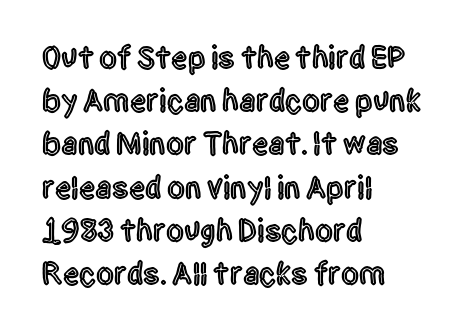
{"serif": "no", "italic": "no", "width": "condensed", "x_height": "large", "monospaced": "no", "underline": "no", "align": "left", "line_spacing": "normal", "line_spacing_ratio": 1.35, "letter_spacing": "normal", "letter_spacing_em": 0.0, "glyph_px": 32}
